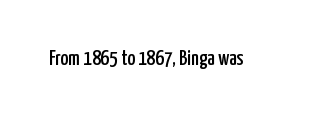
Every character sits straight up, as roman type does. The string is rendered with underlining switched off. Students, note that the glyphs here touch the page at normal intervals.
